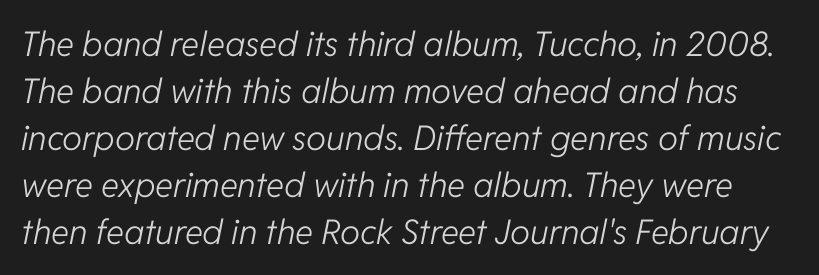
{"italic": "yes", "lean": "right", "slant_degrees": 11, "bold": "no", "weight": "light", "width": "normal", "stroke_contrast": "low", "x_height": "medium", "monospaced": "no", "underline": "no", "line_spacing": "normal", "line_spacing_ratio": 1.38, "letter_spacing": "normal", "letter_spacing_em": 0.0, "glyph_px": 34}
